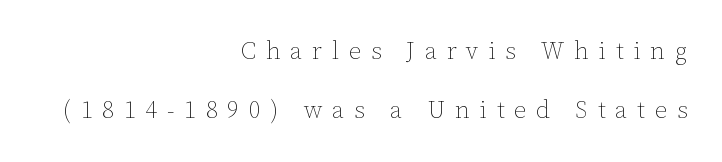
Reading down the column, the eye jumps a long way to each next line. Is the letter spacing exaggerated? Yes — the characters are pushed far apart. The zone under the glyphs is completely vacant. Characters remain perfectly vertical along every line. Vertical stems look standard width or narrower in stroke. Alignment: flush right.
